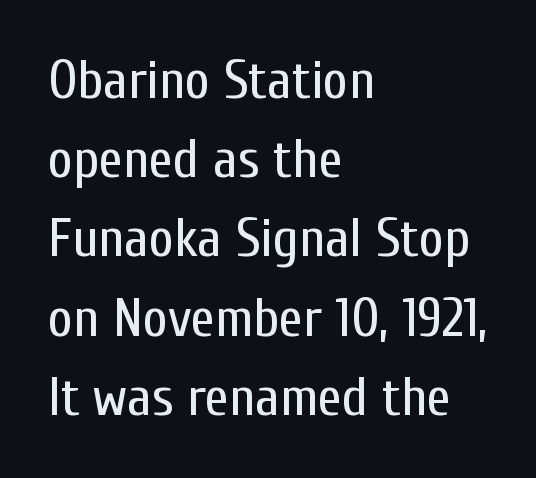
Q: Is the text bold? A: No.
Q: Is the text italic (slanted)? A: No, it is upright.
Q: Is the typeface a serif or a sans-serif typeface? A: Sans-serif.
Q: Is the text underlined? A: No.
Q: How is the paragraph aligned? A: Left-aligned.
Q: Is the spacing between letters normal or unusually wide? A: Normal.
Q: Is the spacing between lines tight, normal or loose? A: Normal.
Q: Width (condensed, normal, or wide)? A: Condensed.
Q: Stroke contrast? A: Low.
Q: x-height? A: Medium.
Q: Monospaced? A: No.
